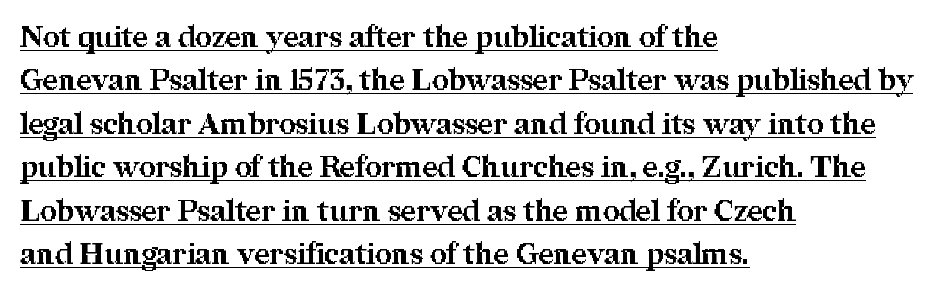
{"serif": "yes", "italic": "no", "bold": "yes", "weight": "bold", "width": "normal", "stroke_contrast": "medium", "x_height": "medium", "monospaced": "no", "underline": "yes", "align": "left", "line_spacing": "normal", "line_spacing_ratio": 1.5, "letter_spacing": "normal", "letter_spacing_em": 0.0, "glyph_px": 29}
